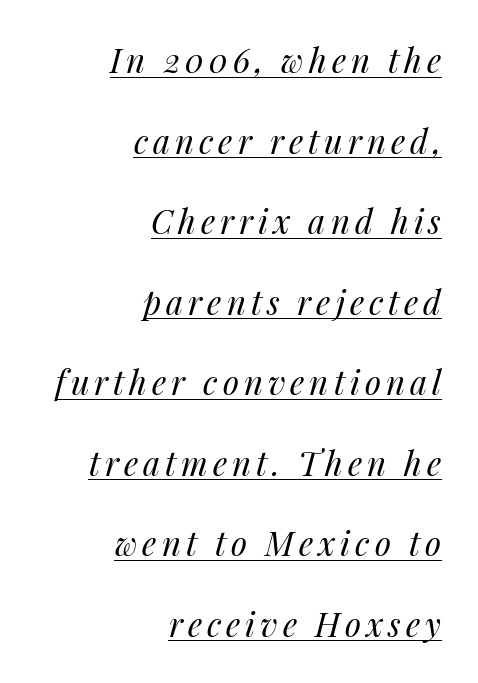
The image shows 33 px regular-weight type, italic (leaning right); set right-aligned, loose line spacing (2.44x), underlined; medium stroke contrast and a medium x-height.
